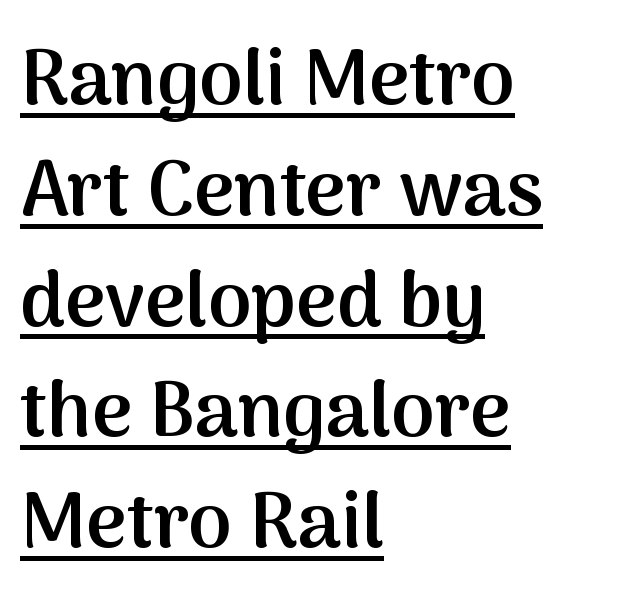
Q: Is the text bold? A: Semi-bold.
Q: Is the text italic (slanted)? A: No, it is upright.
Q: Is the typeface a serif or a sans-serif typeface? A: Sans-serif.
Q: Is the text underlined? A: Yes.
Q: How is the paragraph aligned? A: Left-aligned.
Q: Is the spacing between letters normal or unusually wide? A: Normal.
Q: Is the spacing between lines tight, normal or loose? A: Normal.
Q: Width (condensed, normal, or wide)? A: Normal.
Q: Stroke contrast? A: Medium.
Q: x-height? A: Medium.
Q: Monospaced? A: No.
